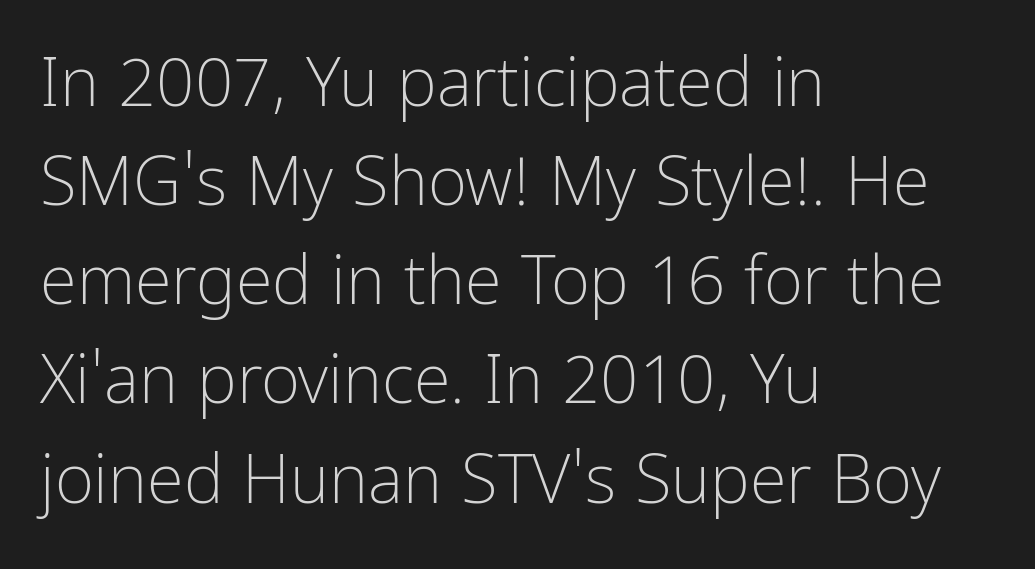
Q: Is the text bold? A: No.
Q: Is the text italic (slanted)? A: No, it is upright.
Q: Is the typeface a serif or a sans-serif typeface? A: Sans-serif.
Q: Is the text underlined? A: No.
Q: How is the paragraph aligned? A: Left-aligned.
Q: Is the spacing between letters normal or unusually wide? A: Normal.
Q: Is the spacing between lines tight, normal or loose? A: Normal.
Q: Width (condensed, normal, or wide)? A: Condensed.
Q: Stroke contrast? A: Low.
Q: x-height? A: Medium.
Q: Monospaced? A: No.
